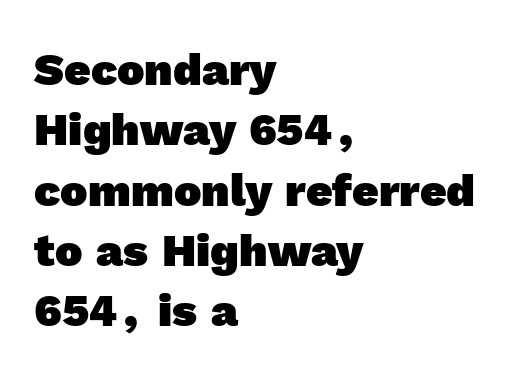
Q: Is the text bold? A: Yes.
Q: Is the typeface a serif or a sans-serif typeface? A: Sans-serif.
Q: Is the text underlined? A: No.
Q: How is the paragraph aligned? A: Left-aligned.
Q: Is the spacing between letters normal or unusually wide? A: Normal.
Q: Is the spacing between lines tight, normal or loose? A: Normal.
Q: Width (condensed, normal, or wide)? A: Normal.
Q: x-height? A: Medium.
Q: Monospaced? A: No.
